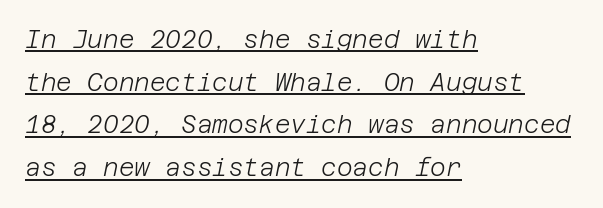
What stands out about the letter spacing? Nothing — it is the standard amount. Observe the lean: these are italic letterforms. Quick note: underline on. Horizontal alignment here is leftward, the default for most running prose. This reads as an unemphasized weight, regular at the heaviest.
